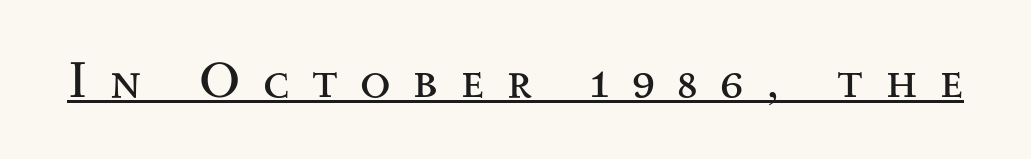
Q: Is the text bold? A: No.
Q: Is the text italic (slanted)? A: No, it is upright.
Q: Is the typeface a serif or a sans-serif typeface? A: Serif.
Q: Is the text underlined? A: Yes.
Q: Is the spacing between letters normal or unusually wide? A: Unusually wide.
Q: Width (condensed, normal, or wide)? A: Wide.
Q: Stroke contrast? A: Medium.
Q: x-height? A: Small.
Q: Monospaced? A: No.
